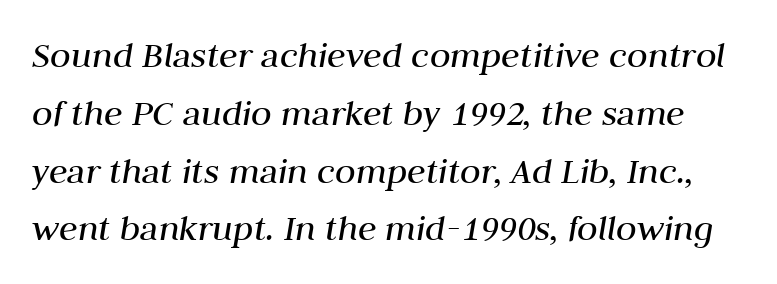
The image shows 38 px regular-weight type, italic (leaning right); set normal line spacing (1.52x), normal letter spacing, not underlined; medium stroke contrast and a medium x-height.
